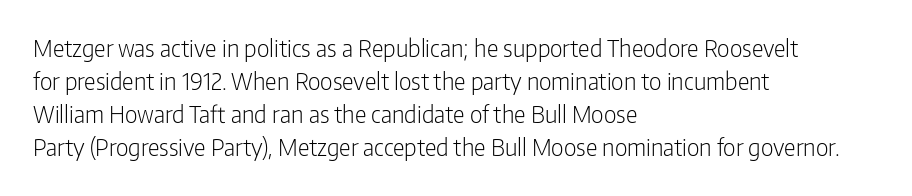
The image shows 23 px text type, upright; set left-aligned, normal line spacing (1.44x), normal letter spacing, not underlined.
